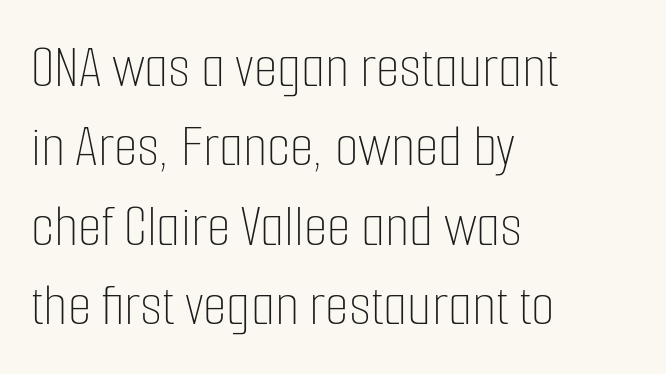
The image shows 61 px thin, condensed type, upright; set left-aligned, normal line spacing (1.3x), normal letter spacing, not underlined; low stroke contrast and a medium x-height.
